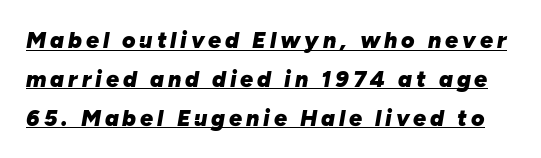
{"italic": "yes", "lean": "right", "slant_degrees": 10, "bold": "yes", "underline": "yes", "line_spacing": "normal", "line_spacing_ratio": 1.69, "glyph_px": 23}
